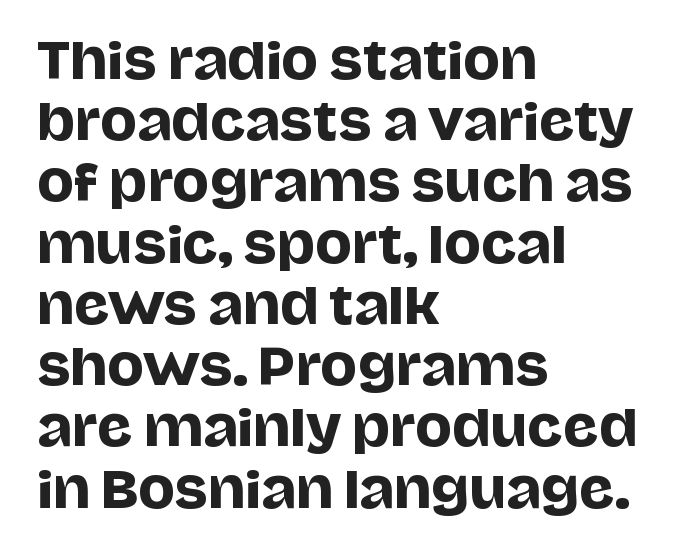
Is this a fixed-width face? No — the glyphs have proportional, varying widths. Plain, unruled lines of type. This sample keeps an unexceptional amount of space between lines. Posture: vertical. Inter-character spacing is left at the font's built-in metrics.
